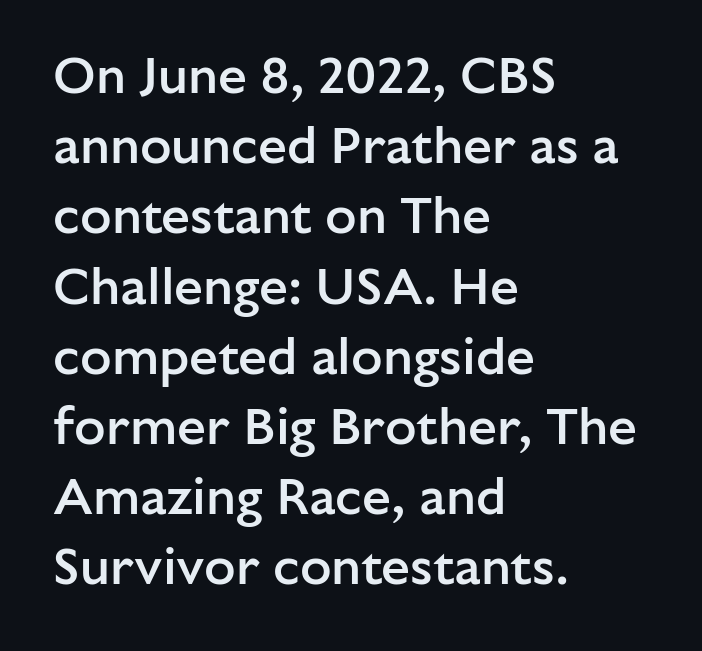
{"serif": "no", "italic": "no", "bold": "semi", "weight": "semibold", "width": "normal", "stroke_contrast": "low", "x_height": "medium", "monospaced": "no", "underline": "no", "align": "left", "line_spacing": "normal", "line_spacing_ratio": 1.35, "letter_spacing": "normal", "letter_spacing_em": 0.0, "glyph_px": 52}
